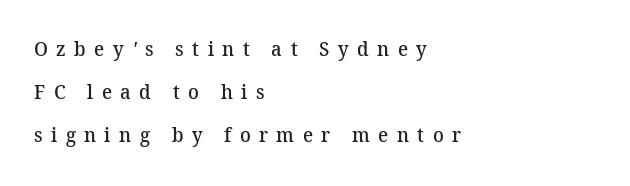
Q: Is the text bold? A: Semi-bold.
Q: Is the text underlined? A: No.
Q: How is the paragraph aligned? A: Left-aligned.
Q: Is the spacing between letters normal or unusually wide? A: Unusually wide.
Q: Is the spacing between lines tight, normal or loose? A: Loose.
